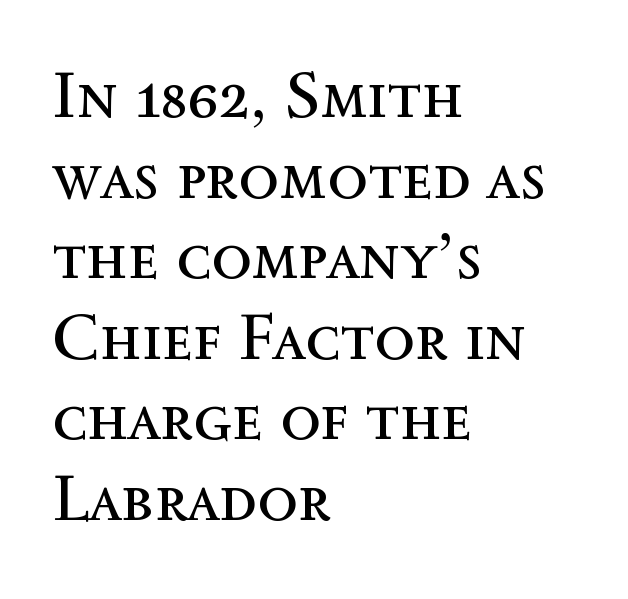
Q: Is the text bold? A: No.
Q: Is the text italic (slanted)? A: No, it is upright.
Q: Is the text underlined? A: No.
Q: How is the paragraph aligned? A: Left-aligned.
Q: Is the spacing between letters normal or unusually wide? A: Normal.
Q: Width (condensed, normal, or wide)? A: Normal.
Q: x-height? A: Medium.
Q: Monospaced? A: No.
